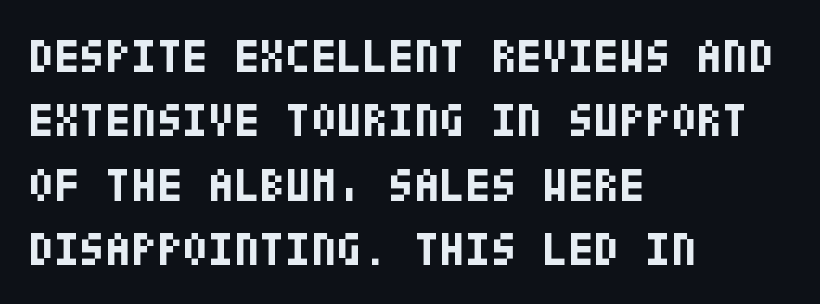
Q: Is the text bold? A: Yes.
Q: Is the text italic (slanted)? A: No, it is upright.
Q: Is the typeface a serif or a sans-serif typeface? A: Sans-serif.
Q: Is the text underlined? A: No.
Q: How is the paragraph aligned? A: Left-aligned.
Q: Is the spacing between letters normal or unusually wide? A: Normal.
Q: Is the spacing between lines tight, normal or loose? A: Normal.
Q: Width (condensed, normal, or wide)? A: Condensed.
Q: Stroke contrast? A: Low.
Q: x-height? A: Large.
